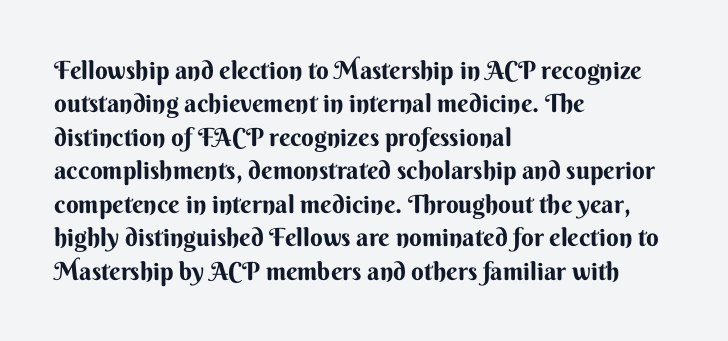
{"italic": "no", "bold": "yes", "underline": "no", "align": "left", "line_spacing": "normal", "line_spacing_ratio": 1.34, "letter_spacing": "normal", "letter_spacing_em": 0.0, "glyph_px": 25}
